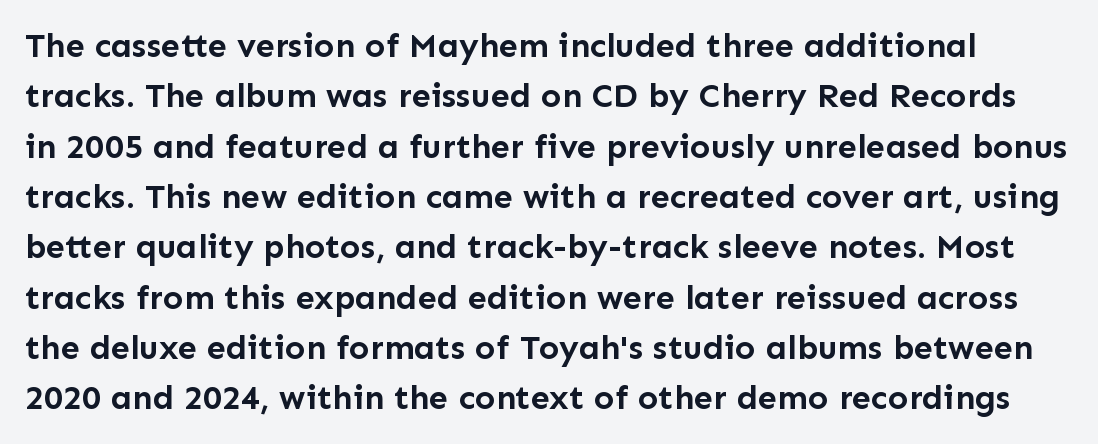
The image shows 34 px semibold sans-serif type, upright; set normal line spacing (1.48x), normal letter spacing, not underlined; low stroke contrast and a medium x-height.
